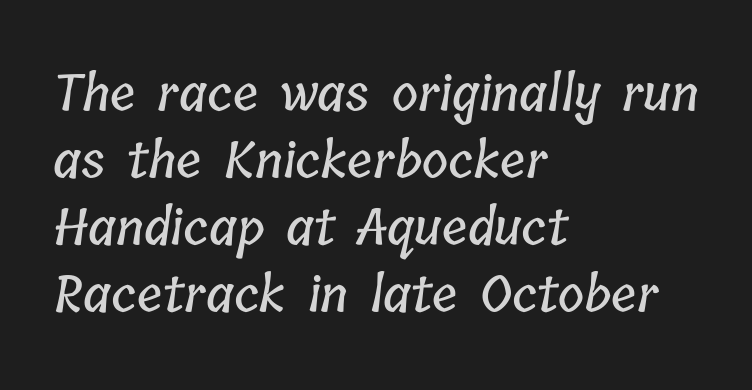
Q: Is the text underlined? A: No.
Q: How is the paragraph aligned? A: Left-aligned.
Q: Is the spacing between letters normal or unusually wide? A: Normal.
Q: Is the spacing between lines tight, normal or loose? A: Normal.
Q: Width (condensed, normal, or wide)? A: Condensed.
Q: Stroke contrast? A: Low.
Q: x-height? A: Medium.
Q: Monospaced? A: No.
